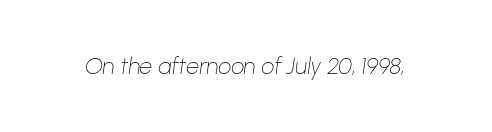
Q: Is the text bold? A: No.
Q: Is the text italic (slanted)? A: Yes, it leans right by about 8 degrees.
Q: Is the text underlined? A: No.
Q: Is the spacing between letters normal or unusually wide? A: Normal.
